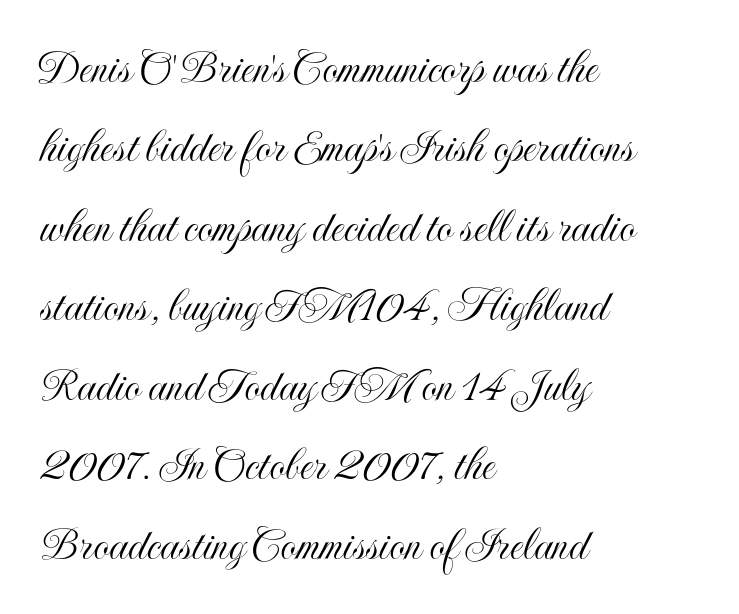
Q: Is the text italic (slanted)? A: Yes.
Q: Is the text underlined? A: No.
Q: How is the paragraph aligned? A: Left-aligned.
Q: Is the spacing between letters normal or unusually wide? A: Normal.
Q: Is the spacing between lines tight, normal or loose? A: Normal.
Q: Width (condensed, normal, or wide)? A: Condensed.
Q: x-height? A: Small.
Q: Monospaced? A: No.
